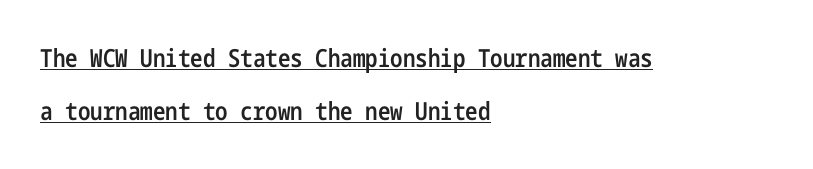
The image shows 25 px text type, upright; set left-aligned, loose line spacing (2.13x), normal letter spacing, underlined.
